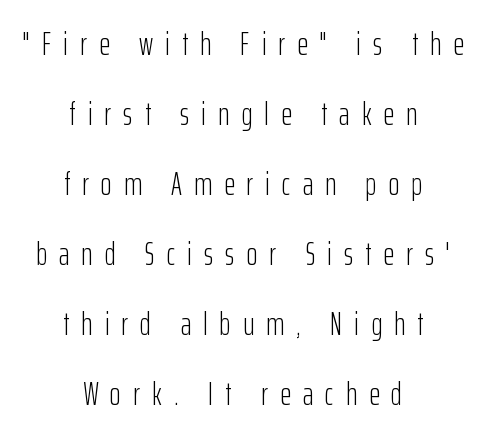
{"serif": "no", "italic": "no", "bold": "no", "weight": "light", "width": "condensed", "stroke_contrast": "low", "x_height": "medium", "monospaced": "no", "underline": "no", "align": "center", "line_spacing": "loose", "line_spacing_ratio": 2.12, "letter_spacing": "wide", "letter_spacing_em": 0.37, "glyph_px": 33}
